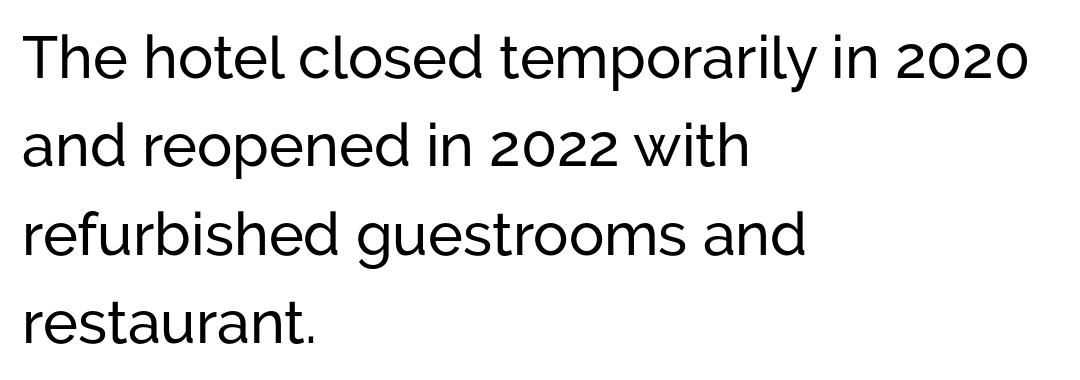
Only glyphs here, with clear space below each row. Character widths vary here, with narrow letters taking less room than wide ones. Teacher's note: observe the even left margin — that is flush-left alignment. The rows are spaced the way most documents space them. Style check: upright.
